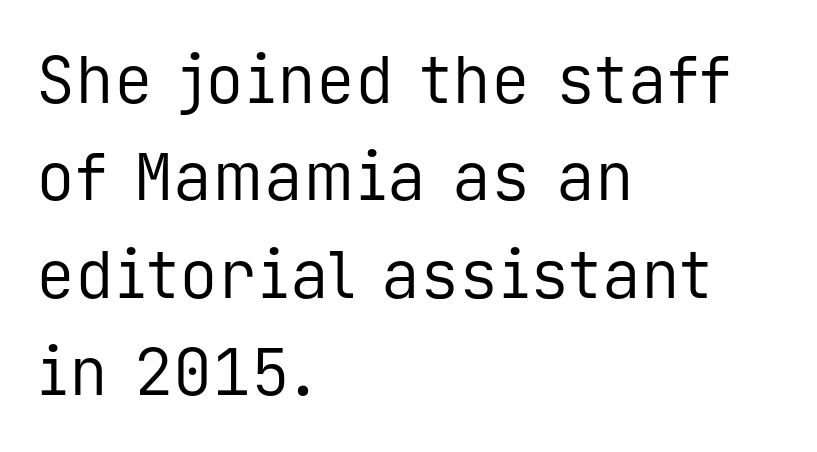
{"serif": "no", "italic": "no", "bold": "no", "weight": "regular", "width": "normal", "stroke_contrast": "low", "x_height": "medium", "monospaced": "yes", "underline": "no", "align": "left", "line_spacing": "normal", "line_spacing_ratio": 1.5, "letter_spacing": "normal", "letter_spacing_em": 0.0, "glyph_px": 65}
